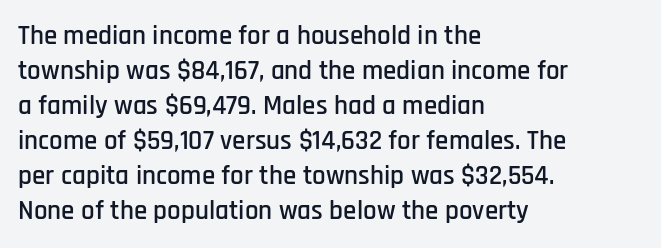
Q: Is the text italic (slanted)? A: No, it is upright.
Q: Is the text underlined? A: No.
Q: How is the paragraph aligned? A: Left-aligned.
Q: Is the spacing between letters normal or unusually wide? A: Normal.
Q: Is the spacing between lines tight, normal or loose? A: Normal.
